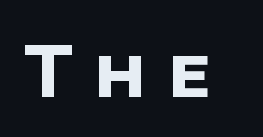
{"serif": "no", "bold": "yes", "weight": "bold", "width": "normal", "stroke_contrast": "low", "x_height": "large", "monospaced": "no", "underline": "no", "letter_spacing": "wide", "letter_spacing_em": 0.32, "glyph_px": 70}
